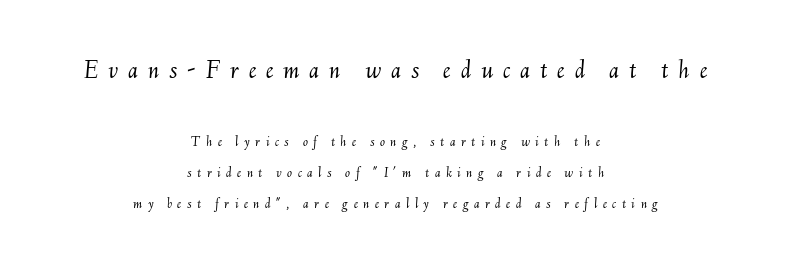
The zone under the glyphs is completely vacant. The axis of the letterforms is tilted away from vertical. Caption: multi-line text, centered on the measure. Heft: none added — not bold.
